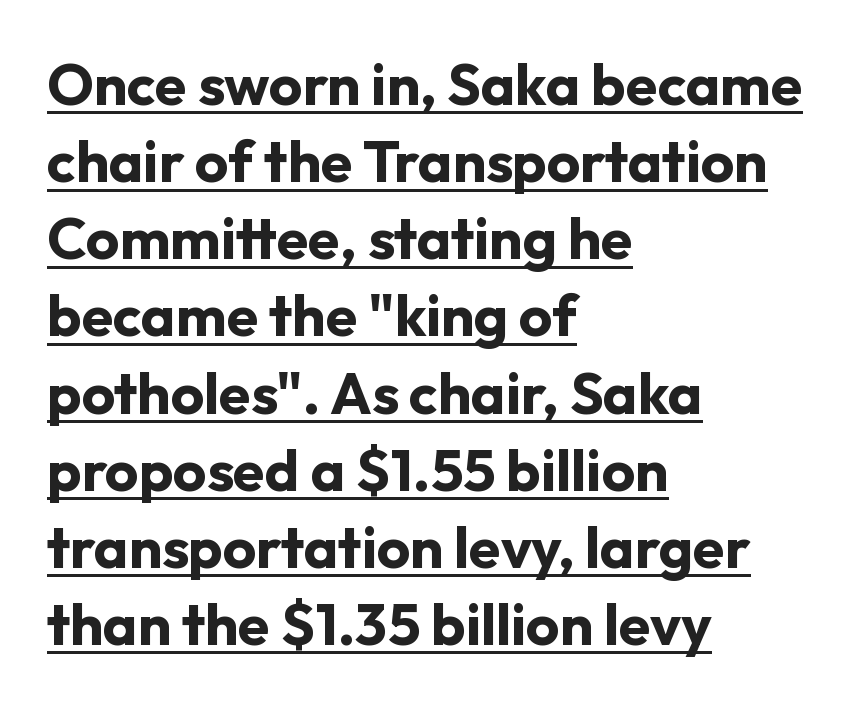
{"serif": "no", "italic": "no", "bold": "yes", "weight": "bold", "width": "normal", "stroke_contrast": "low", "x_height": "medium", "monospaced": "no", "underline": "yes", "align": "left", "line_spacing": "normal", "line_spacing_ratio": 1.33, "letter_spacing": "normal", "letter_spacing_em": 0.0, "glyph_px": 58}
